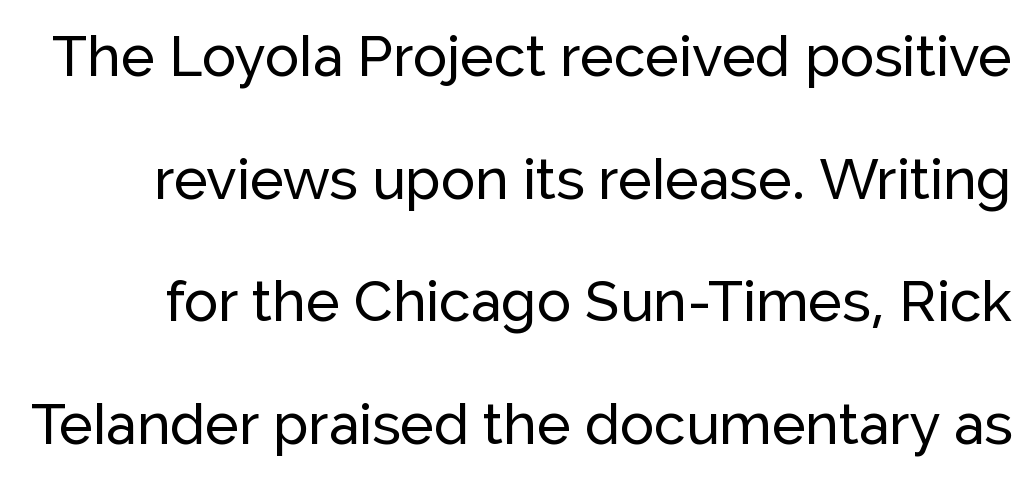
{"serif": "no", "italic": "no", "width": "normal", "stroke_contrast": "low", "x_height": "medium", "monospaced": "no", "underline": "no", "line_spacing": "loose", "line_spacing_ratio": 2.15, "letter_spacing": "normal", "letter_spacing_em": 0.0, "glyph_px": 57}
